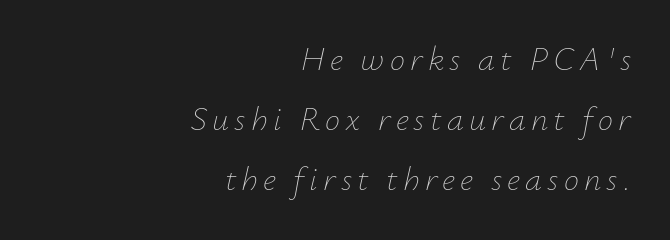
Varying glyph widths throughout — classic text-font behaviour. This rendering features lettering with no underline. The typography opts for an oblique posture over an upright one. The letterforms sit at book weight or below.
